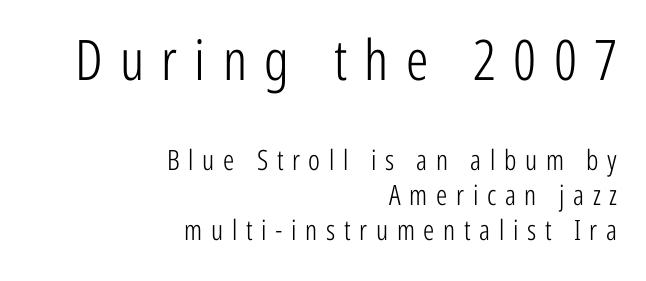
{"serif": "no", "italic": "no", "bold": "no", "weight": "light", "width": "condensed", "stroke_contrast": "low", "x_height": "medium", "monospaced": "no", "underline": "no", "align": "right", "line_spacing": "normal", "line_spacing_ratio": 1.25, "letter_spacing": "wide", "letter_spacing_em": 0.31, "larger_block": "first", "size_ratio": 2.0, "glyph_px": 56}
